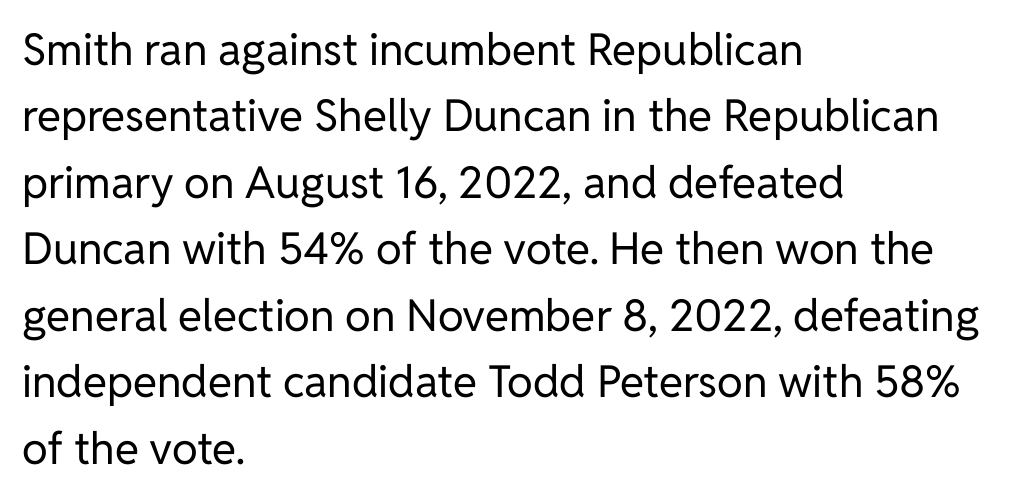
{"serif": "no", "italic": "no", "bold": "no", "weight": "regular", "width": "normal", "stroke_contrast": "low", "x_height": "medium", "monospaced": "no", "underline": "no", "align": "left", "line_spacing": "normal", "line_spacing_ratio": 1.51, "letter_spacing": "normal", "letter_spacing_em": 0.0, "glyph_px": 44}
